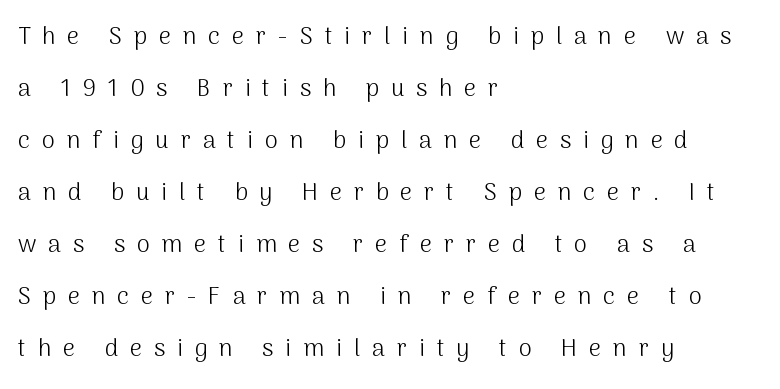
{"italic": "no", "bold": "no", "underline": "no", "align": "left", "line_spacing": "loose", "line_spacing_ratio": 2.17, "letter_spacing": "wide", "letter_spacing_em": 0.49, "glyph_px": 24}
